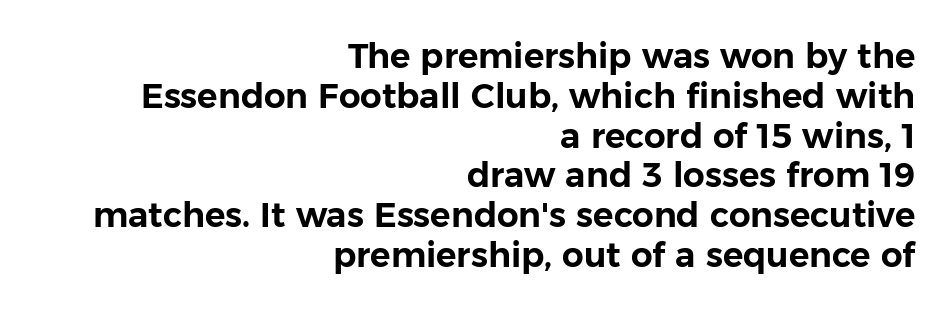
The image shows 34 px sans-serif type, upright; set right-aligned, line spacing 1.17x, normal letter spacing, not underlined; low stroke contrast and a medium x-height.
